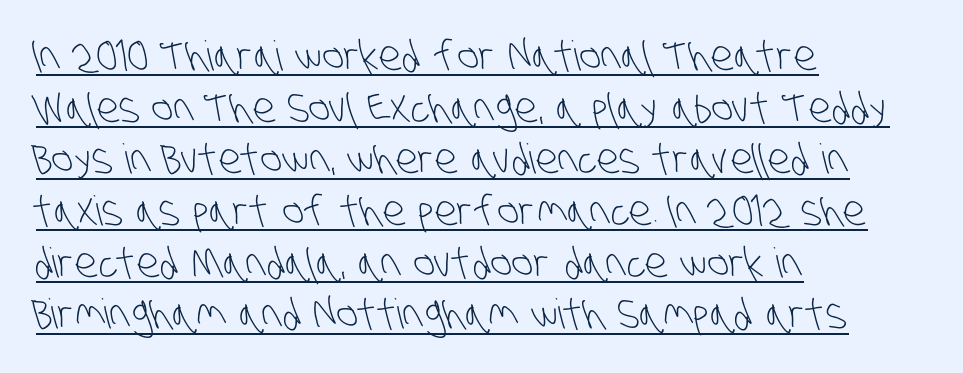
Check where the strokes stop: nothing finishes them off — pure sans. The paragraph has a hard left edge and a soft right edge. The face used here appears with an underline applied. The lines sit at an ordinary, default distance from one another. The letters advance in unequal steps, a hallmark of proportional type. A quiet, ordinary-to-light weight characterises the typeface.
